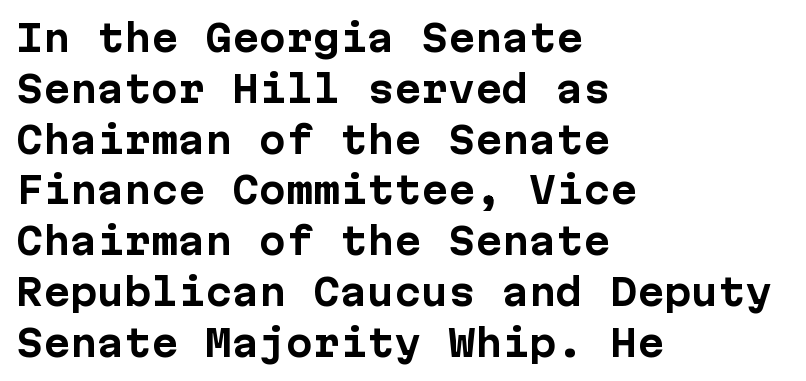
The image shows 36 px bold sans-serif type, upright, monospaced; set left-aligned, normal line spacing (1.41x), normal letter spacing, not underlined; low stroke contrast and a medium x-height.
